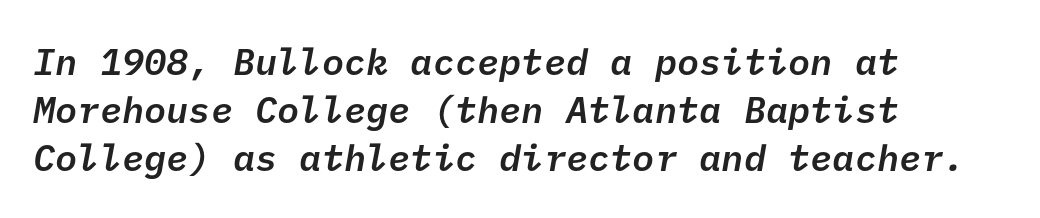
Q: Is the text bold? A: Semi-bold.
Q: Is the typeface a serif or a sans-serif typeface? A: Sans-serif.
Q: Is the text underlined? A: No.
Q: How is the paragraph aligned? A: Left-aligned.
Q: Is the spacing between letters normal or unusually wide? A: Normal.
Q: Is the spacing between lines tight, normal or loose? A: Normal.
Q: Width (condensed, normal, or wide)? A: Normal.
Q: Stroke contrast? A: Low.
Q: x-height? A: Medium.
